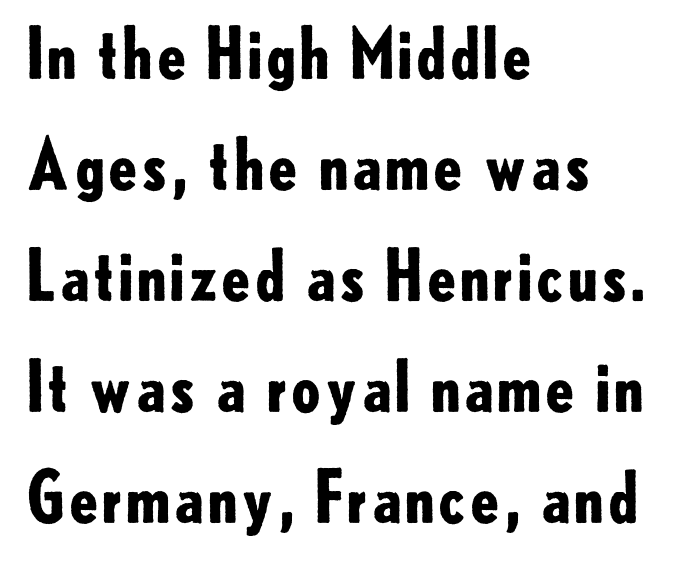
Q: Is the text bold? A: Yes.
Q: Is the text italic (slanted)? A: No, it is upright.
Q: Is the typeface a serif or a sans-serif typeface? A: Sans-serif.
Q: Is the text underlined? A: No.
Q: How is the paragraph aligned? A: Left-aligned.
Q: Is the spacing between letters normal or unusually wide? A: Normal.
Q: Is the spacing between lines tight, normal or loose? A: Normal.
Q: Width (condensed, normal, or wide)? A: Normal.
Q: Stroke contrast? A: Low.
Q: x-height? A: Small.
Q: Monospaced? A: No.
